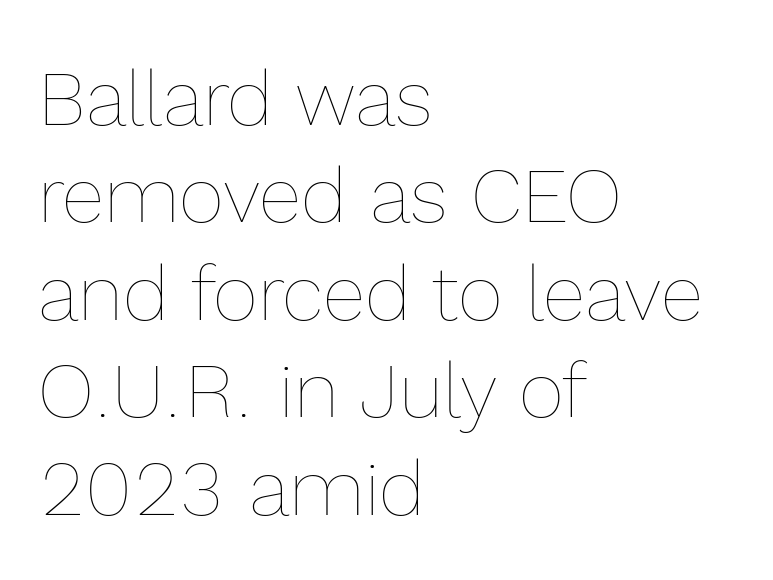
Observe the ordinary spacing: letters are neighbours, not strangers. Baseline-to-baseline distance is the conventional proportion of letter height. Any mark beneath the type? The region is blank. The face used here is proportionally spaced, like ordinary book or web type. Stroke mass is kept to a normal reading level or below. Does the copy run flush right? No — it runs flush left.
